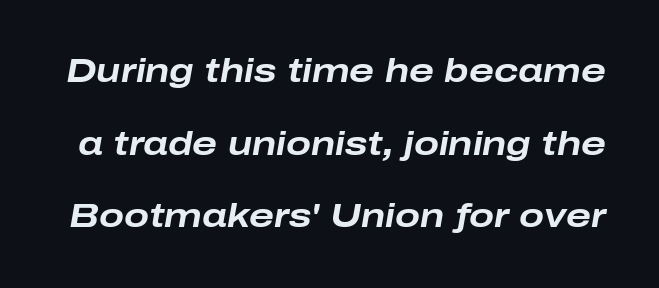
{"italic": "yes", "lean": "right", "slant_degrees": 10, "bold": "yes", "weight": "bold", "width": "wide", "stroke_contrast": "low", "x_height": "medium", "monospaced": "no", "underline": "no", "line_spacing": "loose", "line_spacing_ratio": 2.2, "letter_spacing": "normal", "letter_spacing_em": 0.0, "glyph_px": 33}
